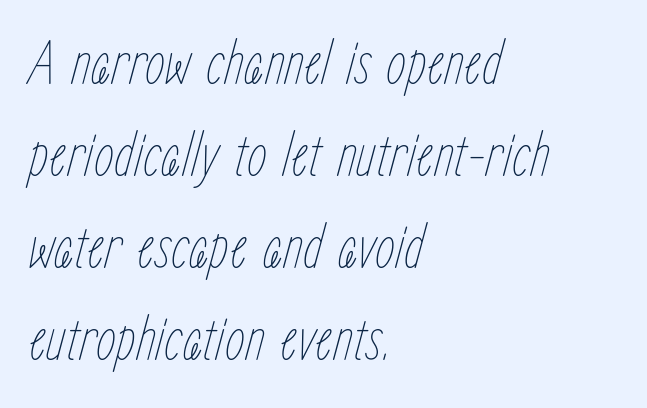
{"italic": "yes", "lean": "right", "slant_degrees": 15, "bold": "no", "weight": "thin", "width": "condensed", "stroke_contrast": "low", "x_height": "medium", "monospaced": "no", "underline": "no", "align": "left", "line_spacing": "normal", "line_spacing_ratio": 1.44, "letter_spacing": "normal", "letter_spacing_em": 0.0, "glyph_px": 64}
